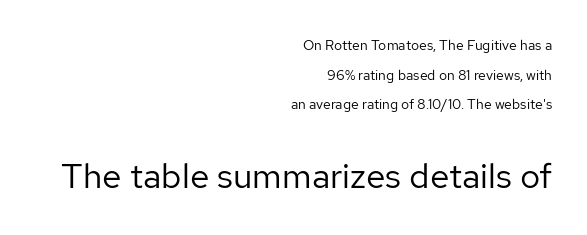
No feet cap the strokes, marking this as sans-serif type. Stems here are at most as thick as an everyday book face. Does the bottom block carry the larger type? Yes, it does. Has an underline been added? It has not. There is no visible air inserted between adjacent glyphs.
